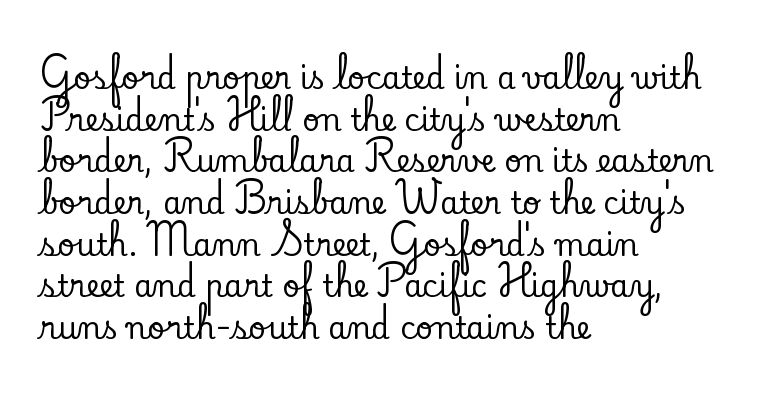
One glance says typical: line gaps are just what's usual. Typeset ragged right — the left edge is the straight one. The letters advance in unequal steps, a hallmark of proportional type. Each letter's strokes conclude with small projecting serifs. The glyphs are unaccompanied by any horizontal stroke below them.
